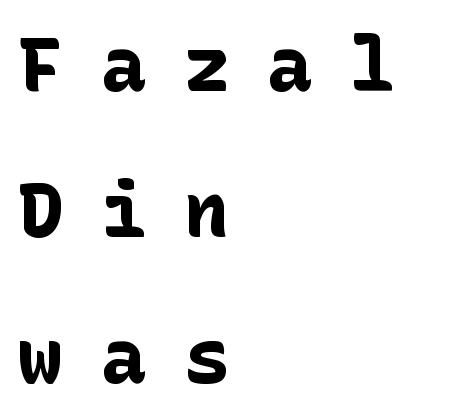
Q: Is the text bold? A: Yes.
Q: Is the text italic (slanted)? A: No, it is upright.
Q: Is the typeface a serif or a sans-serif typeface? A: Sans-serif.
Q: Is the text underlined? A: No.
Q: How is the paragraph aligned? A: Left-aligned.
Q: Is the spacing between letters normal or unusually wide? A: Unusually wide.
Q: Is the spacing between lines tight, normal or loose? A: Loose.
Q: Width (condensed, normal, or wide)? A: Normal.
Q: Stroke contrast? A: Low.
Q: x-height? A: Medium.
